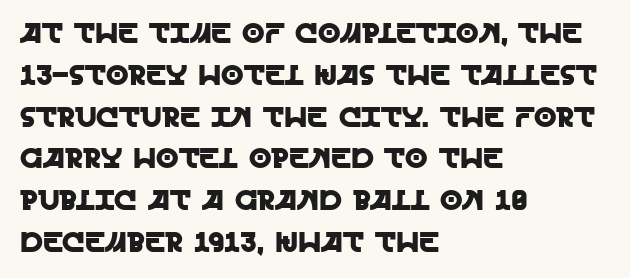
The line-height multiplier appears to be the usual default. The tracking reads as untouched default to a designer's eye. These lines are set flush left with a ragged right edge. Quick note: underline off.
